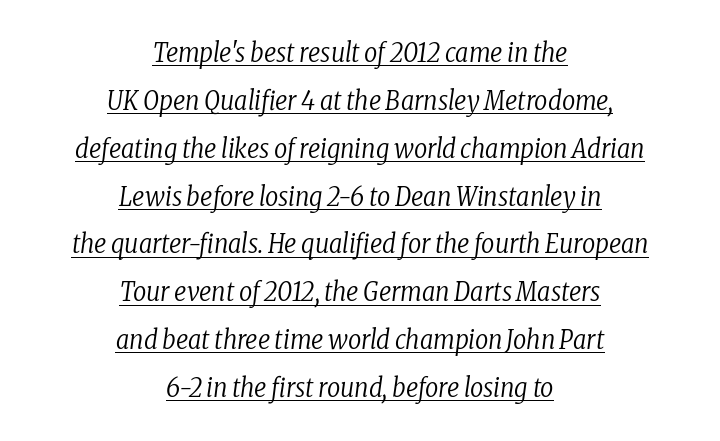
{"italic": "yes", "lean": "right", "slant_degrees": 8, "bold": "no", "underline": "yes", "align": "center", "line_spacing_ratio": 1.84, "letter_spacing": "normal", "letter_spacing_em": 0.0, "glyph_px": 26}
